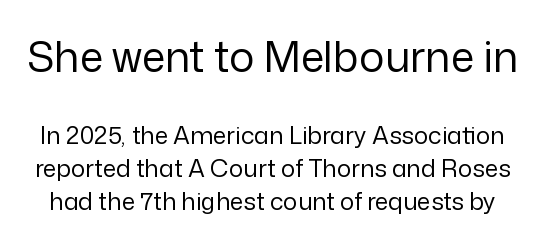
No italicization has been applied; the sample stays upright. Note: no serifs on the glyphs. Decoration check: the copy has no underline. Stems here are at most as thick as an everyday book face.
